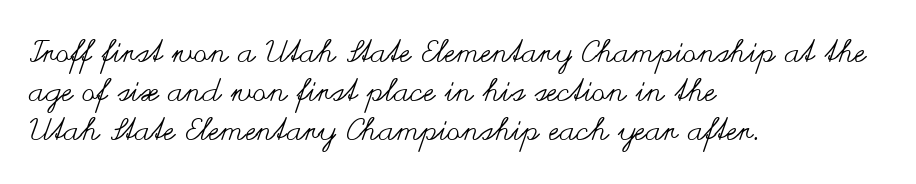
A classic flush-left, rag-right setting is used for this passage. Summary of vertical rhythm: regular, with standard interline spacing. The string is rendered with underlining switched off. Spacing verdict: proportional, widths tailored to each character. This is not heavy type; no bold has been used.
